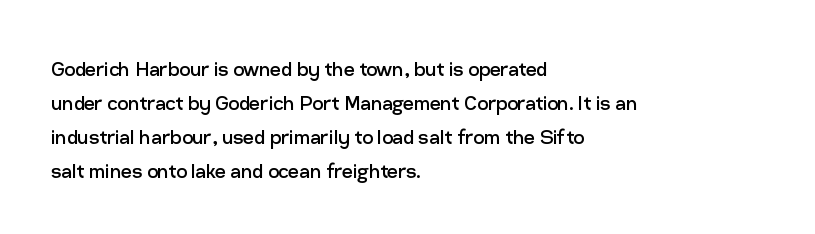
The image shows 24 px text type, upright; set left-aligned, normal line spacing (1.41x), normal letter spacing, not underlined.
